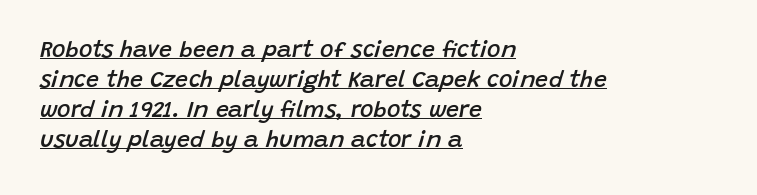
The image shows 23 px text type, italic (leaning right); set left-aligned, normal line spacing (1.31x), normal letter spacing, underlined.
